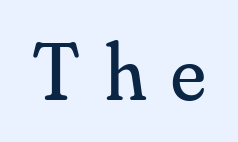
The image shows 80 px regular-weight serif type, upright; set unusually wide letter spacing (+0.31 em), not underlined; medium stroke contrast and a small x-height.
